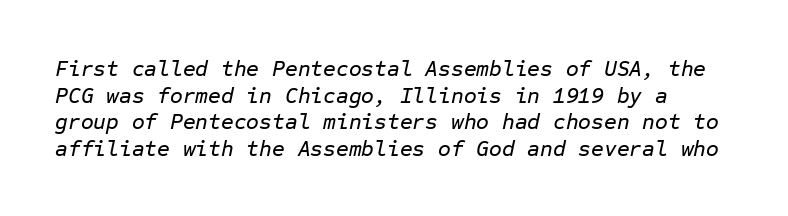
Glyph-to-glyph distance matches everyday printed text. Slanted lettering throughout. Letters rest on an invisible, unmarked baseline.
